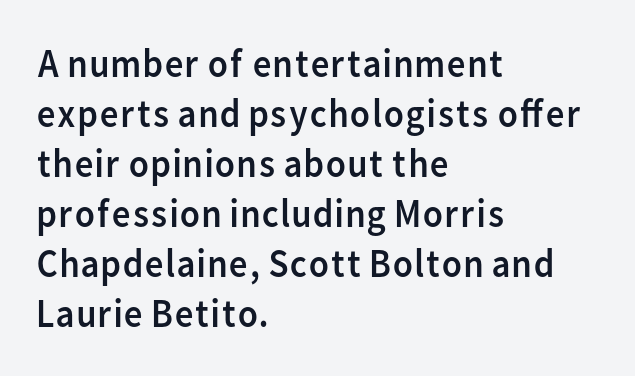
{"serif": "no", "italic": "no", "bold": "no", "weight": "regular", "width": "normal", "stroke_contrast": "low", "x_height": "medium", "monospaced": "no", "underline": "no", "align": "left", "line_spacing_ratio": 1.22, "letter_spacing": "normal", "letter_spacing_em": 0.0, "glyph_px": 41}
